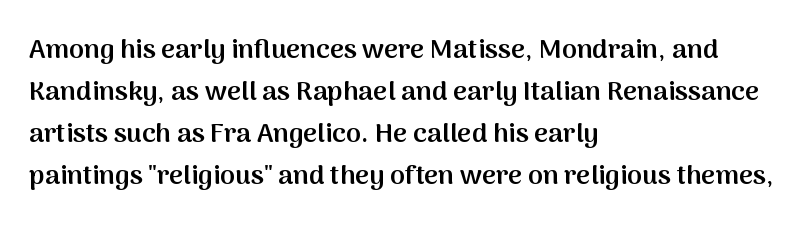
Q: Is the text bold? A: Semi-bold.
Q: Is the text italic (slanted)? A: No, it is upright.
Q: Is the text underlined? A: No.
Q: How is the paragraph aligned? A: Left-aligned.
Q: Is the spacing between letters normal or unusually wide? A: Normal.
Q: Is the spacing between lines tight, normal or loose? A: Normal.
